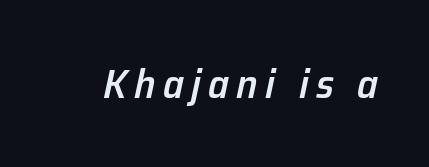
{"italic": "yes", "lean": "right", "slant_degrees": 12, "bold": "semi", "weight": "semibold", "width": "normal", "stroke_contrast": "low", "x_height": "medium", "monospaced": "no", "underline": "no", "glyph_px": 41}
